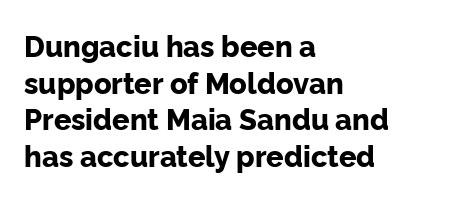
The face used here is proportionally spaced, like ordinary book or web type. Letters rest on an invisible, unmarked baseline. Does the weight exceed regular? Yes, all the way to bold. Are there feet on the stems? There aren't — it's a sans. Is the letter spacing exaggerated? No — it looks like the ordinary default.
